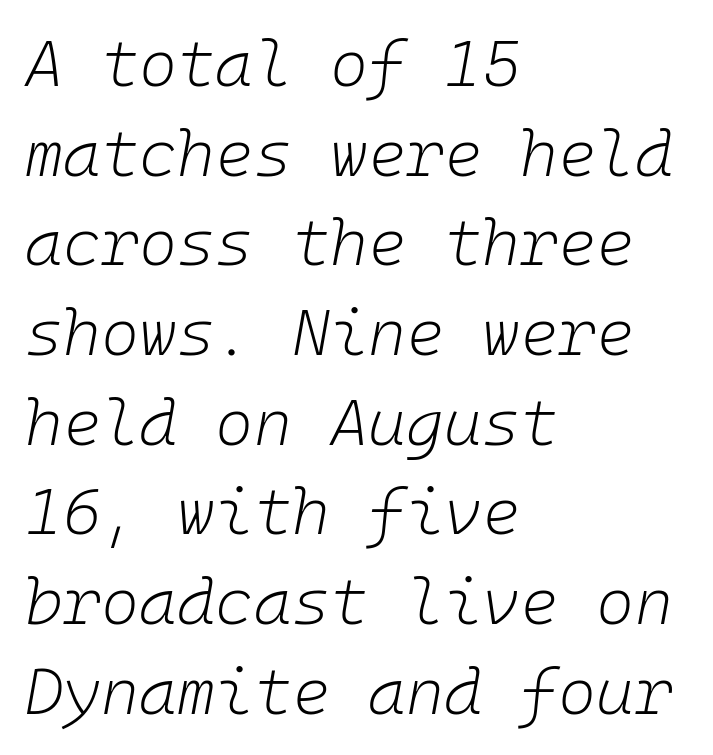
Compared with typical paragraphs, the rows here are spaced about the same. The face used here has a pronounced slope to its letters. Rule under the text: the space is simply empty. The strokes are not fattened; the text isn't bold. Horizontal alignment here is leftward, the default for most running prose.
